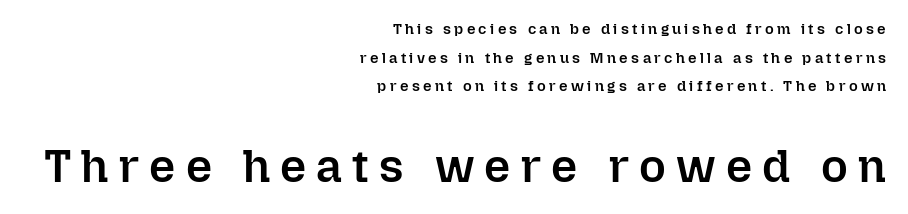
One glance says open: line gaps are wider than usual. This sample uses an upright cut, with every glyph sitting square on the baseline. The more generous point size was reserved for the lower chunk. What weight is shown? A semibold, between regular and bold. Look at the tracking — it's clearly loosened, letters drifting apart. This sample has the flowing, uneven cadence of proportional lettering.
